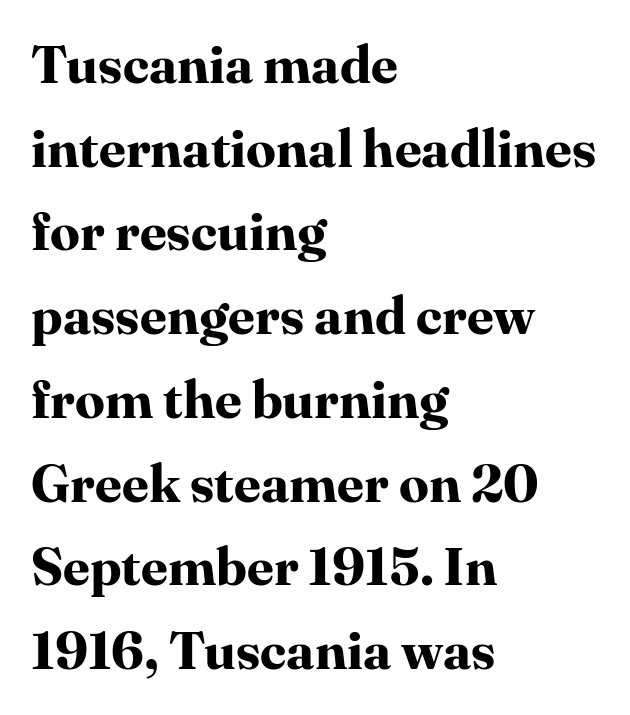
Q: Is the text bold? A: Yes.
Q: Is the text italic (slanted)? A: No, it is upright.
Q: Is the typeface a serif or a sans-serif typeface? A: Serif.
Q: Is the text underlined? A: No.
Q: How is the paragraph aligned? A: Left-aligned.
Q: Is the spacing between letters normal or unusually wide? A: Normal.
Q: Is the spacing between lines tight, normal or loose? A: Normal.
Q: Width (condensed, normal, or wide)? A: Normal.
Q: Stroke contrast? A: High.
Q: x-height? A: Medium.
Q: Monospaced? A: No.
